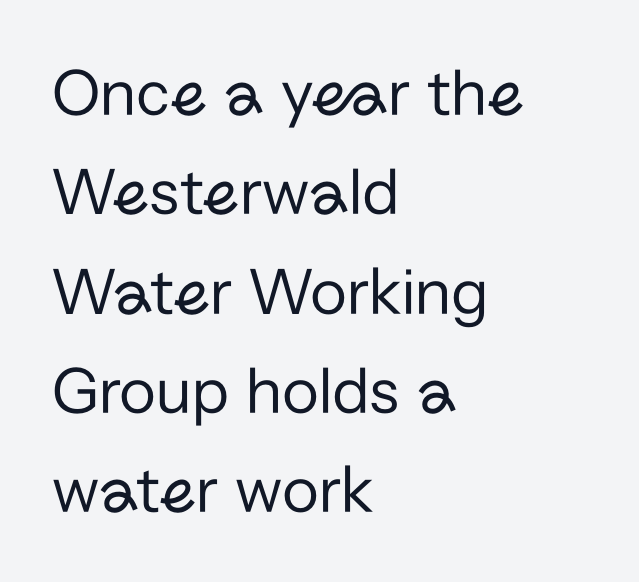
{"serif": "no", "italic": "no", "bold": "no", "weight": "regular", "width": "normal", "stroke_contrast": "low", "x_height": "medium", "monospaced": "no", "underline": "no", "align": "left", "line_spacing": "normal", "line_spacing_ratio": 1.46, "letter_spacing": "normal", "letter_spacing_em": 0.0, "glyph_px": 68}
